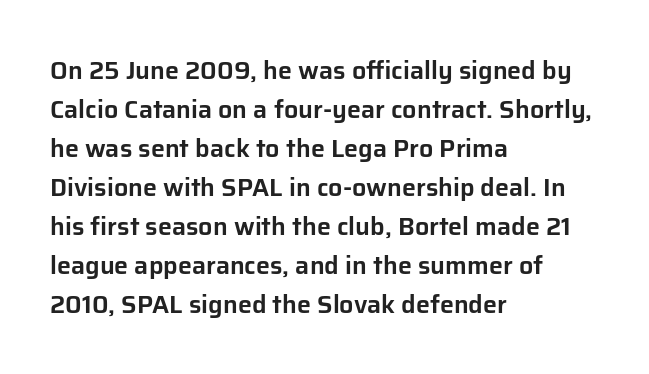
Q: Is the text italic (slanted)? A: No, it is upright.
Q: Is the text underlined? A: No.
Q: How is the paragraph aligned? A: Left-aligned.
Q: Is the spacing between letters normal or unusually wide? A: Normal.
Q: Is the spacing between lines tight, normal or loose? A: Normal.
